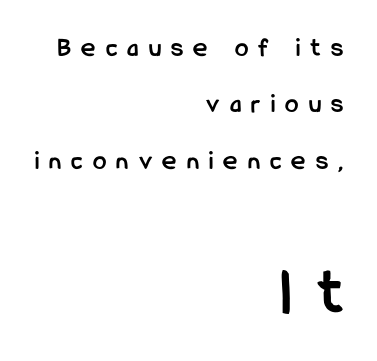
Q: Is the text bold? A: Yes.
Q: Is the text italic (slanted)? A: No, it is upright.
Q: Is the typeface a serif or a sans-serif typeface? A: Sans-serif.
Q: Is the text underlined? A: No.
Q: How is the paragraph aligned? A: Right-aligned.
Q: Is the spacing between letters normal or unusually wide? A: Unusually wide.
Q: Is the spacing between lines tight, normal or loose? A: Loose.
Q: Which block of text is set in a larger size, the first (top) or the second (bottom)? A: The second (bottom) one.
Q: Width (condensed, normal, or wide)? A: Condensed.
Q: Stroke contrast? A: Low.
Q: x-height? A: Medium.
Q: Monospaced? A: No.
